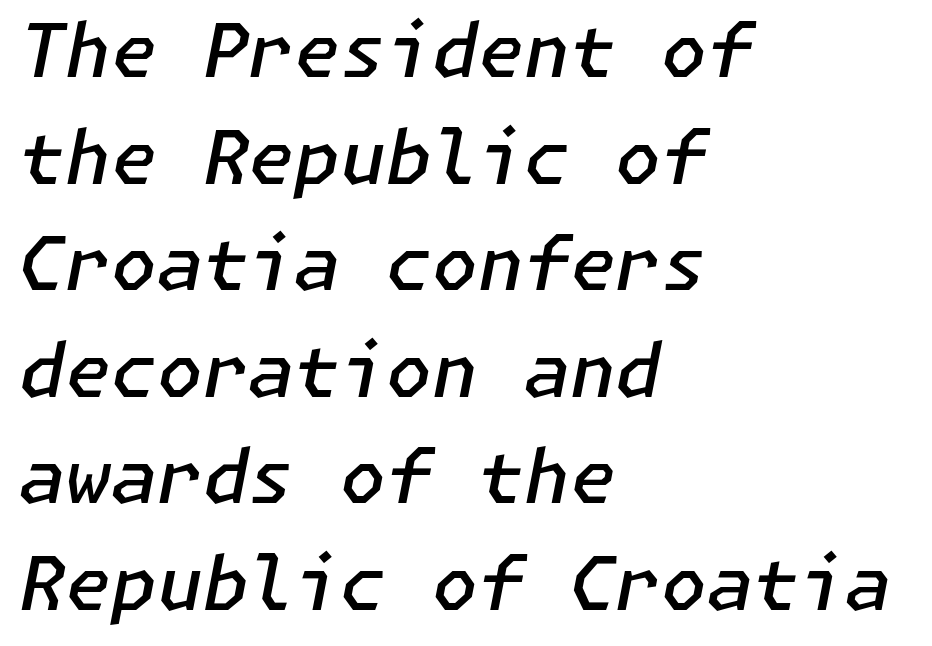
{"italic": "yes", "lean": "right", "slant_degrees": 11, "bold": "semi", "weight": "semibold", "width": "normal", "stroke_contrast": "low", "x_height": "medium", "underline": "no", "align": "left", "line_spacing": "normal", "line_spacing_ratio": 1.44, "letter_spacing": "normal", "letter_spacing_em": 0.0, "glyph_px": 74}
